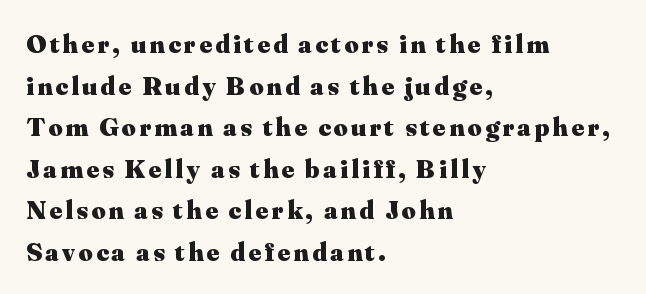
Q: Is the text bold? A: Yes.
Q: Is the text italic (slanted)? A: No, it is upright.
Q: Is the text underlined? A: No.
Q: How is the paragraph aligned? A: Left-aligned.
Q: Is the spacing between lines tight, normal or loose? A: Normal.
